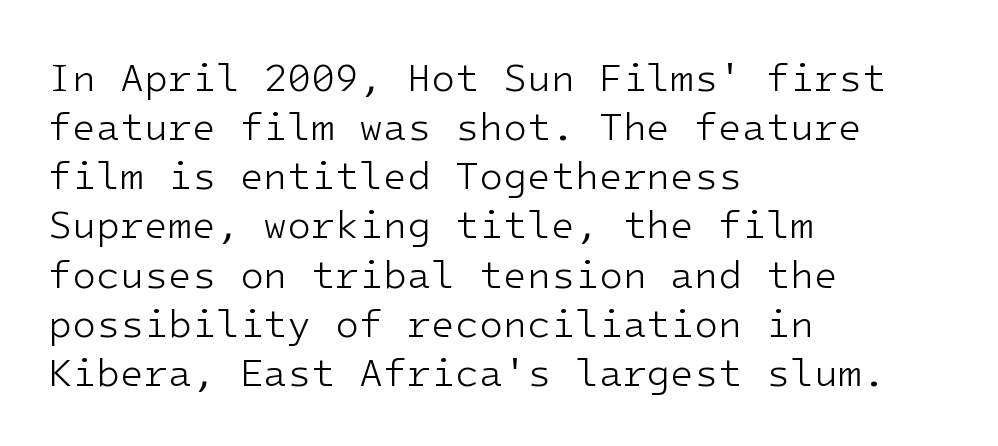
The image shows 39 px light sans-serif type, upright; set left-aligned, normal line spacing (1.26x), normal letter spacing, not underlined; low stroke contrast and a medium x-height.
